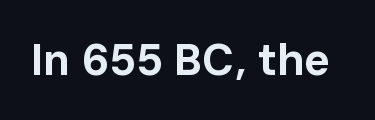
The tracking reads as untouched default to a designer's eye. Only glyphs here, with clear space below each row. The font's upright variant was chosen for this text. Compared with an ordinary text face, these strokes are far heavier — a full bold.
